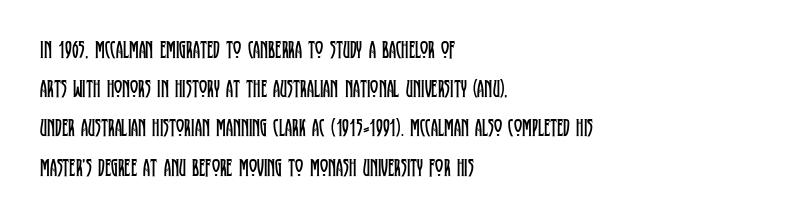
{"italic": "no", "bold": "no", "underline": "no", "align": "left", "line_spacing": "normal", "line_spacing_ratio": 1.57, "letter_spacing": "normal", "letter_spacing_em": 0.0, "glyph_px": 25}
